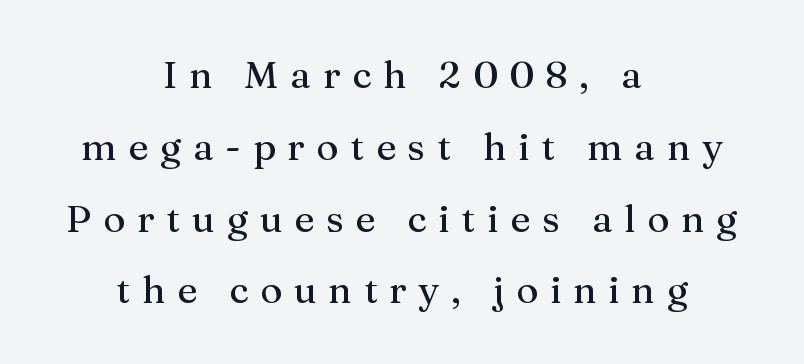
The passage shown is typeset with a serif family. Only glyphs here, with clear space below each row. Here the designer chose a conventional face with non-uniform glyph widths. Visually the block forms a symmetrical silhouette, jagged on both flanks. Caption: expanded tracking, letters set apart. A roman cut, with each character standing at attention.
